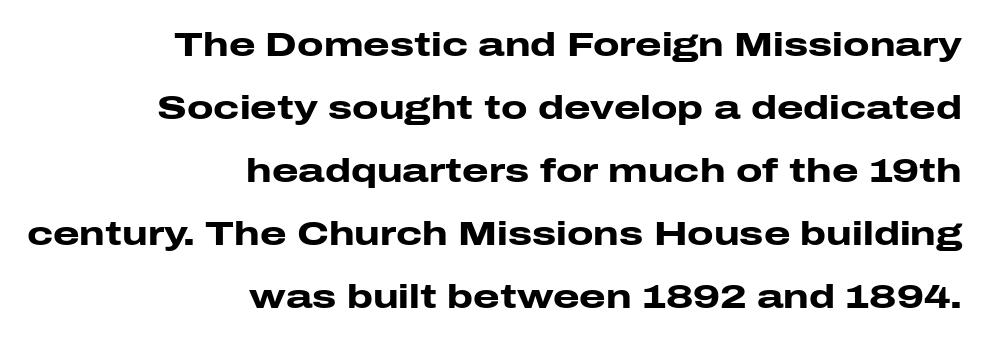
The compositor pushed each line to the right boundary. The letterforms sit shoulder to shoulder at normal distance. The letters carry no serifs — their stems end cleanly without finishing strokes. Pretty heavy lettering here — definitely bold.
